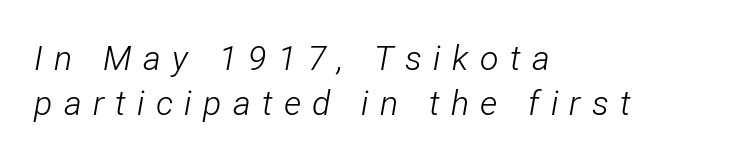
{"italic": "yes", "lean": "right", "slant_degrees": 12, "bold": "no", "weight": "light", "width": "condensed", "stroke_contrast": "low", "x_height": "medium", "monospaced": "no", "underline": "no", "align": "left", "line_spacing": "normal", "line_spacing_ratio": 1.31, "letter_spacing": "wide", "letter_spacing_em": 0.33, "glyph_px": 34}
